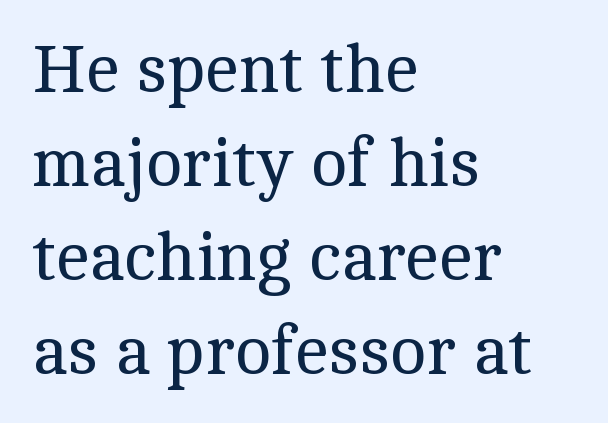
Q: Is the text bold? A: No.
Q: Is the text italic (slanted)? A: No, it is upright.
Q: Is the typeface a serif or a sans-serif typeface? A: Serif.
Q: Is the text underlined? A: No.
Q: How is the paragraph aligned? A: Left-aligned.
Q: Is the spacing between letters normal or unusually wide? A: Normal.
Q: Is the spacing between lines tight, normal or loose? A: Normal.
Q: Width (condensed, normal, or wide)? A: Normal.
Q: x-height? A: Medium.
Q: Monospaced? A: No.
